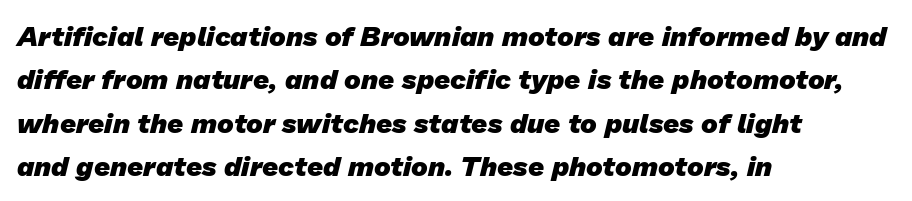
Proportional: the letters do not fall into vertical columns. Here the glyphs are tracked normally, forming tight word shapes. Bare-footed words on every line. The text was rendered using a sans face with plain stroke endings. The face used here has the dense, thick strokes of a bold.
